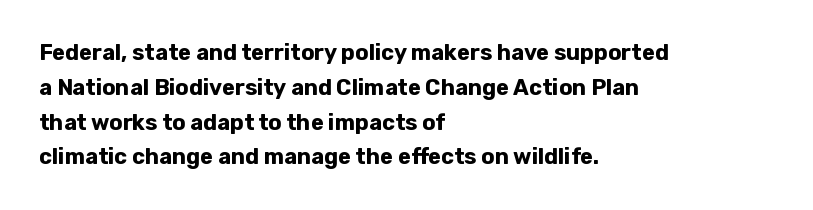
Q: Is the text bold? A: Yes.
Q: Is the text italic (slanted)? A: No, it is upright.
Q: Is the text underlined? A: No.
Q: How is the paragraph aligned? A: Left-aligned.
Q: Is the spacing between letters normal or unusually wide? A: Normal.
Q: Is the spacing between lines tight, normal or loose? A: Normal.
